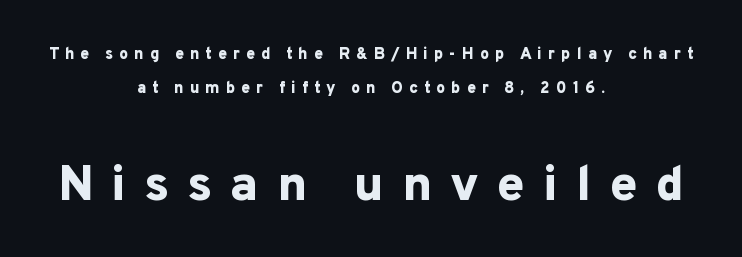
Two sizes are in play, and the larger belongs to the second block. Alignment: centered. Beneath every word, the page is bare. Rows of type keep a wide berth in the vertical direction. Set as a true bold cut, around the 700 mark.
